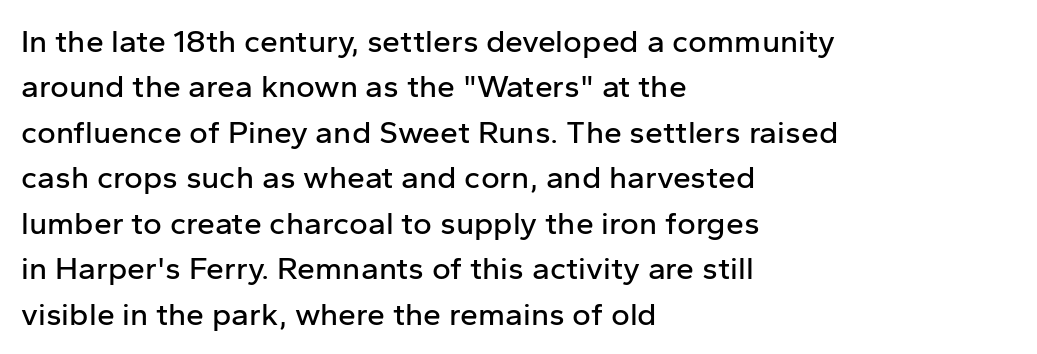
The image shows 32 px sans-serif type, upright; set left-aligned, normal line spacing (1.42x), normal letter spacing, not underlined; low stroke contrast and a medium x-height.
